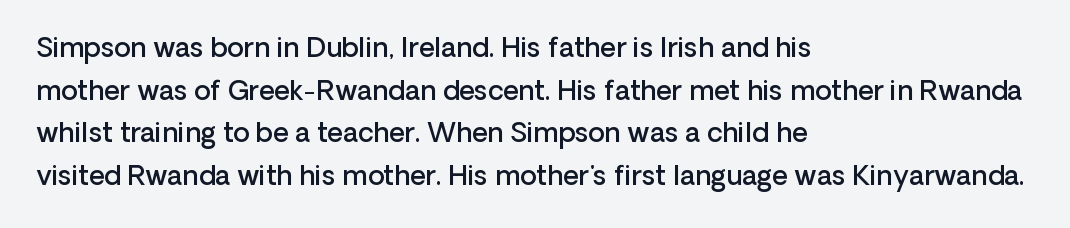
The characters look somewhat weighty, a semibold short of true bold. This sample uses an upright cut, with every glyph sitting square on the baseline. The horizontal fit of the characters is conventional and even. The ragged edge is on the right, which tells us the setting is flush left. This block has exactly the height ordinary leading produces. Glance below the letters and you will spot only blank space.
